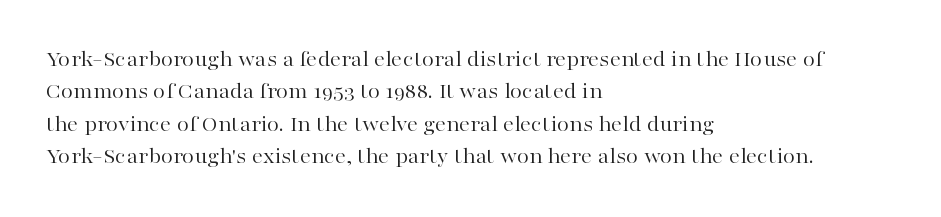
The image shows 22 px text type, upright; set left-aligned, normal line spacing (1.47x), normal letter spacing, not underlined.
